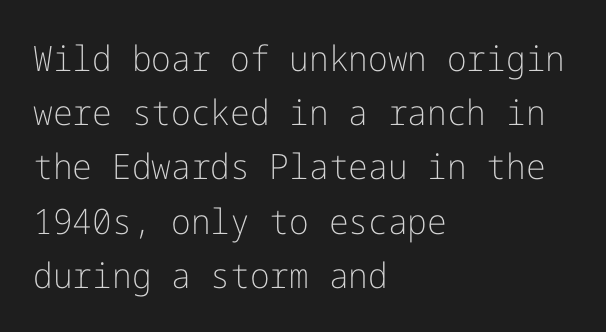
Q: Is the text bold? A: No.
Q: Is the text italic (slanted)? A: No, it is upright.
Q: Is the typeface a serif or a sans-serif typeface? A: Sans-serif.
Q: Is the text underlined? A: No.
Q: How is the paragraph aligned? A: Left-aligned.
Q: Is the spacing between letters normal or unusually wide? A: Normal.
Q: Is the spacing between lines tight, normal or loose? A: Normal.
Q: Width (condensed, normal, or wide)? A: Normal.
Q: Stroke contrast? A: Low.
Q: x-height? A: Medium.
